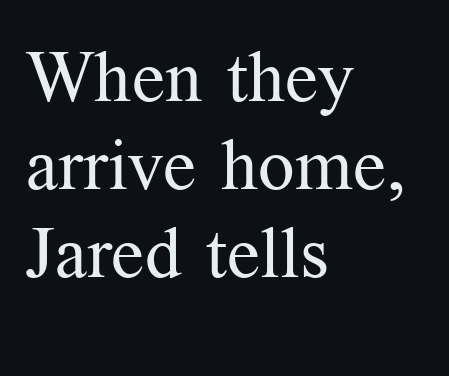
The image shows 72 px regular-weight serif type, upright; set left-aligned, line spacing 1.22x, normal letter spacing, not underlined; medium stroke contrast and a medium x-height.
